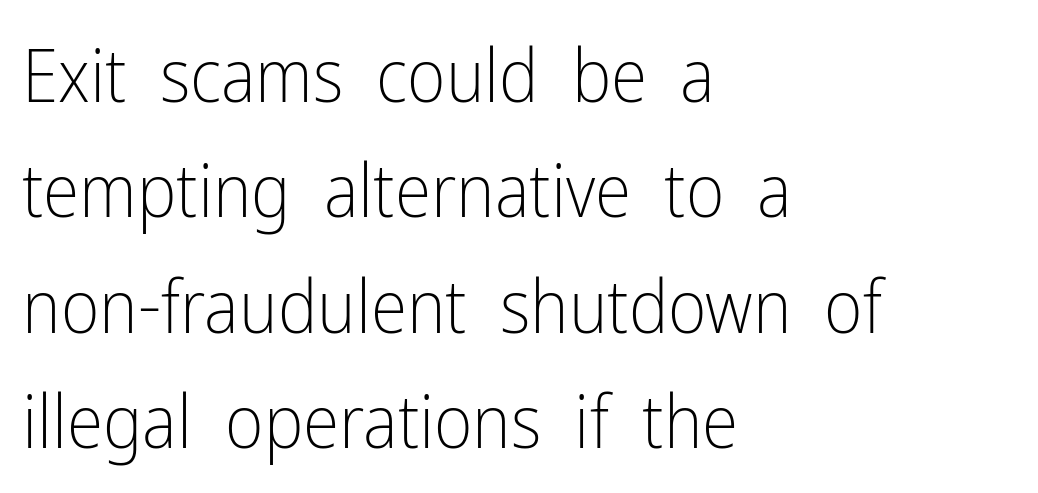
Q: Is the text bold? A: No.
Q: Is the text italic (slanted)? A: No, it is upright.
Q: Is the typeface a serif or a sans-serif typeface? A: Sans-serif.
Q: Is the text underlined? A: No.
Q: How is the paragraph aligned? A: Left-aligned.
Q: Is the spacing between letters normal or unusually wide? A: Normal.
Q: Is the spacing between lines tight, normal or loose? A: Normal.
Q: Width (condensed, normal, or wide)? A: Condensed.
Q: Stroke contrast? A: Low.
Q: x-height? A: Medium.
Q: Monospaced? A: No.
